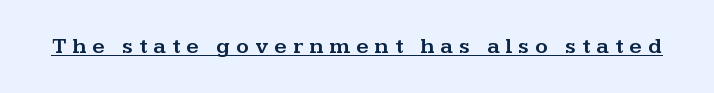
{"italic": "no", "underline": "yes", "letter_spacing": "wide", "letter_spacing_em": 0.28, "glyph_px": 22}
